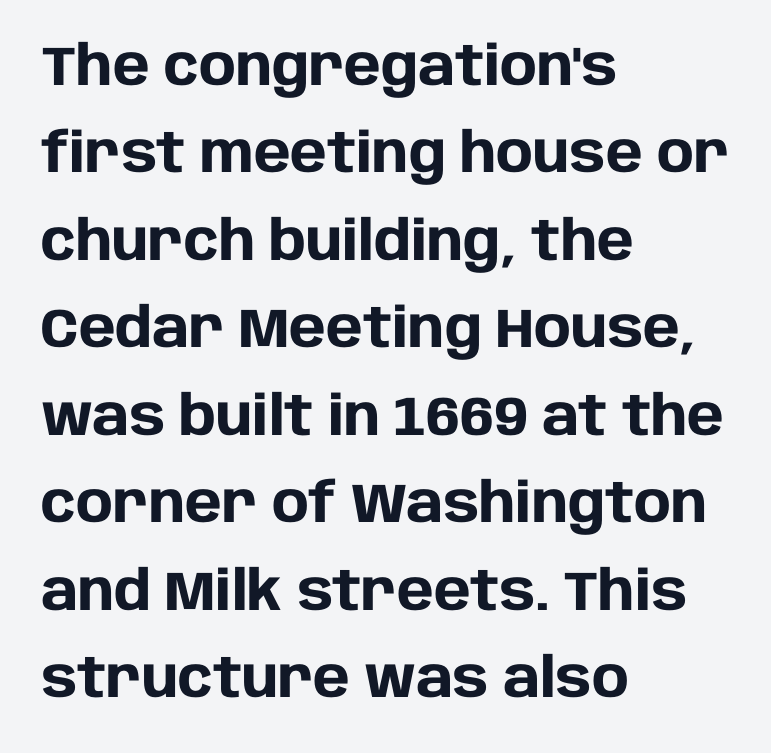
Q: Is the text bold? A: Yes.
Q: Is the text italic (slanted)? A: No, it is upright.
Q: Is the typeface a serif or a sans-serif typeface? A: Sans-serif.
Q: Is the text underlined? A: No.
Q: How is the paragraph aligned? A: Left-aligned.
Q: Is the spacing between letters normal or unusually wide? A: Normal.
Q: Is the spacing between lines tight, normal or loose? A: Normal.
Q: Width (condensed, normal, or wide)? A: Normal.
Q: Stroke contrast? A: Low.
Q: x-height? A: Large.
Q: Monospaced? A: No.
